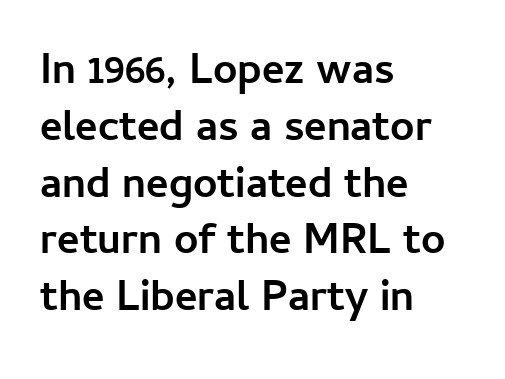
{"serif": "no", "italic": "no", "bold": "yes", "weight": "semibold", "width": "normal", "stroke_contrast": "low", "x_height": "medium", "monospaced": "no", "underline": "no", "align": "left", "line_spacing": "normal", "line_spacing_ratio": 1.32, "letter_spacing": "normal", "letter_spacing_em": 0.0, "glyph_px": 43}
